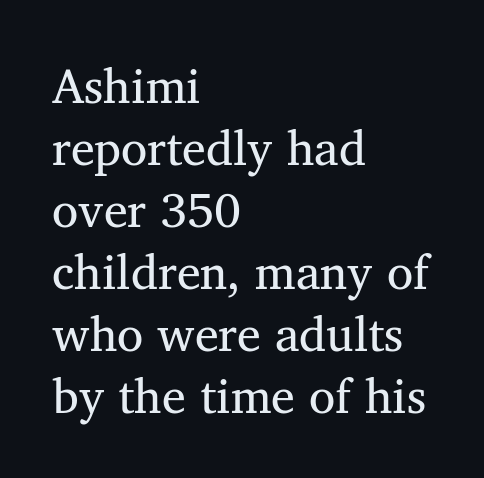
{"serif": "yes", "italic": "no", "bold": "no", "weight": "regular", "width": "normal", "stroke_contrast": "medium", "x_height": "medium", "monospaced": "no", "underline": "no", "align": "left", "line_spacing": "normal", "line_spacing_ratio": 1.29, "letter_spacing": "normal", "letter_spacing_em": 0.0, "glyph_px": 48}
